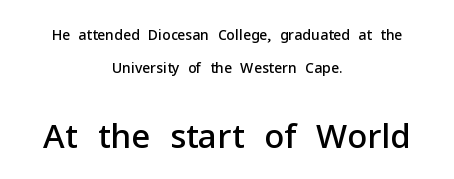
The image shows 33 px semibold sans-serif type, upright; set centered, loose line spacing (2.33x), normal letter spacing, not underlined; the second (bottom) block is 2.36x larger; low stroke contrast and a medium x-height.
